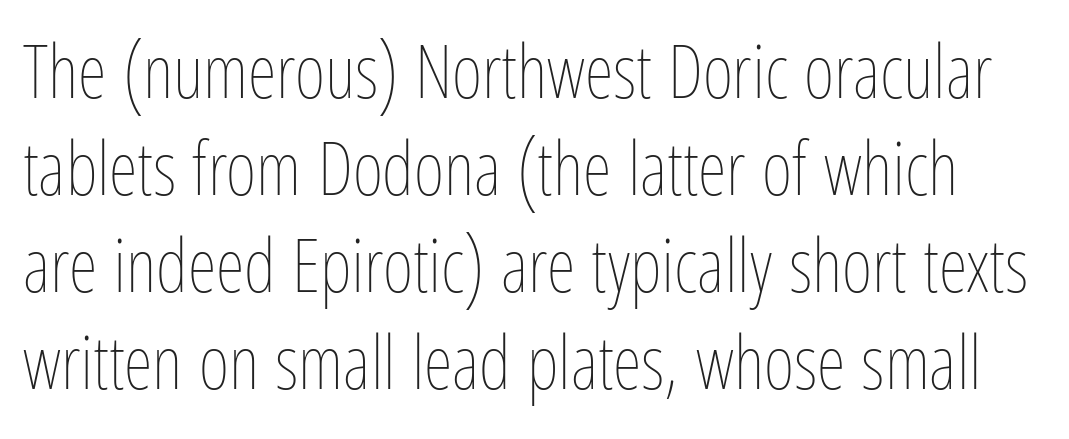
The image shows 74 px thin, condensed type, upright; set normal line spacing (1.31x), normal letter spacing, not underlined; low stroke contrast and a medium x-height.
